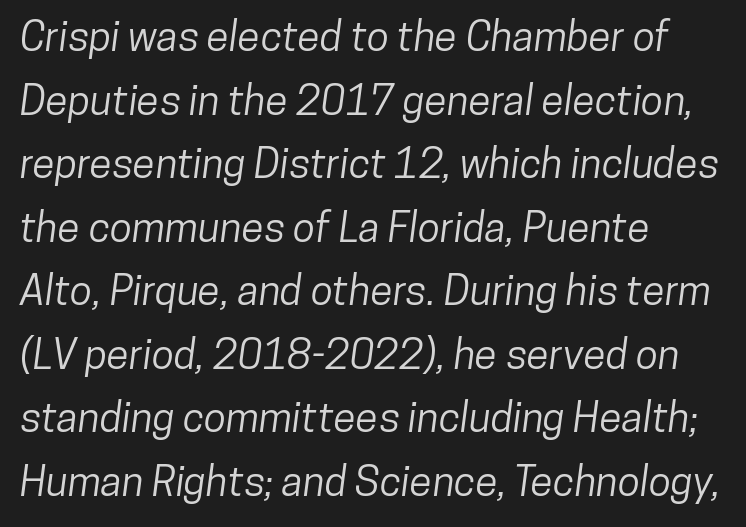
{"serif": "no", "width": "condensed", "stroke_contrast": "low", "x_height": "medium", "monospaced": "no", "underline": "no", "align": "left", "line_spacing": "normal", "line_spacing_ratio": 1.55, "letter_spacing": "normal", "letter_spacing_em": 0.0, "glyph_px": 41}
